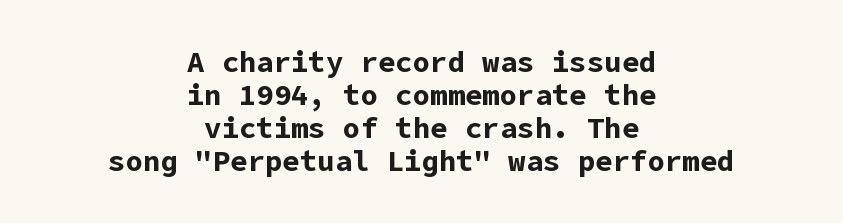
{"serif": "no", "italic": "no", "bold": "yes", "weight": "bold", "width": "normal", "stroke_contrast": "low", "x_height": "medium", "underline": "no", "align": "center", "line_spacing": "tight", "line_spacing_ratio": 1.14, "letter_spacing": "normal", "letter_spacing_em": 0.0, "glyph_px": 29}
